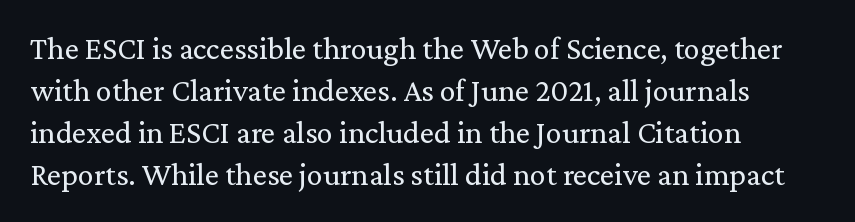
Q: Is the text bold? A: No.
Q: Is the text italic (slanted)? A: No, it is upright.
Q: Is the typeface a serif or a sans-serif typeface? A: Serif.
Q: Is the text underlined? A: No.
Q: How is the paragraph aligned? A: Left-aligned.
Q: Is the spacing between letters normal or unusually wide? A: Normal.
Q: Is the spacing between lines tight, normal or loose? A: Normal.
Q: Width (condensed, normal, or wide)? A: Normal.
Q: Stroke contrast? A: Low.
Q: x-height? A: Medium.
Q: Monospaced? A: No.
